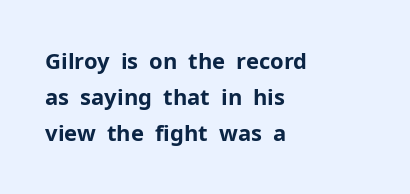
The image shows 22 px bold type, upright; set left-aligned, normal line spacing (1.64x), normal letter spacing, not underlined.
